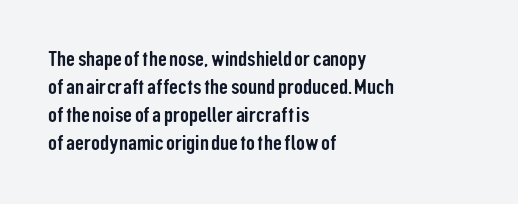
Style check: upright. Decoration check: the copy has no underline. The gaps between neighbouring characters are ordinary and unremarkable. This sample is left-justified, so line endings fall wherever the words run out. The rows are spaced the way most documents space them.
